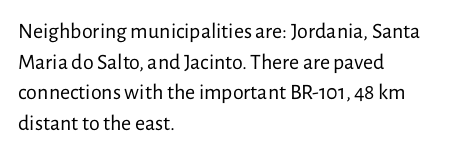
The image shows 22 px text type, upright; set left-aligned, normal line spacing (1.39x), normal letter spacing, not underlined.
